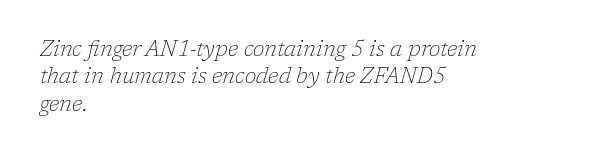
The image shows 21 px text type, italic (leaning right); set left-aligned, normal line spacing (1.3x), normal letter spacing, not underlined.
